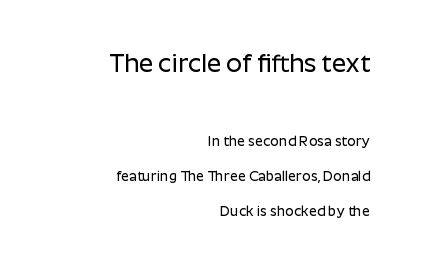
The image shows 25 px text type, upright; set right-aligned, loose line spacing (2.49x), normal letter spacing, not underlined; the first (top) block is 1.79x larger.
